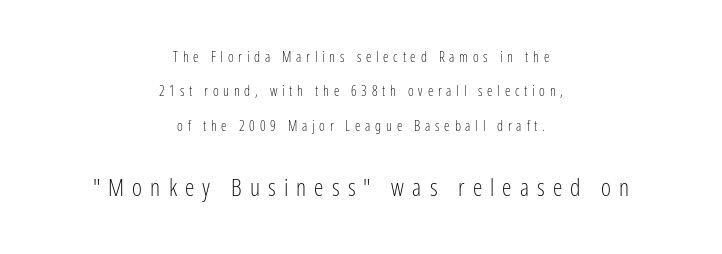
{"italic": "no", "bold": "no", "underline": "no", "align": "center", "line_spacing": "loose", "line_spacing_ratio": 2.45, "letter_spacing": "wide", "letter_spacing_em": 0.34, "larger_block": "second", "size_ratio": 1.71, "glyph_px": 24}
